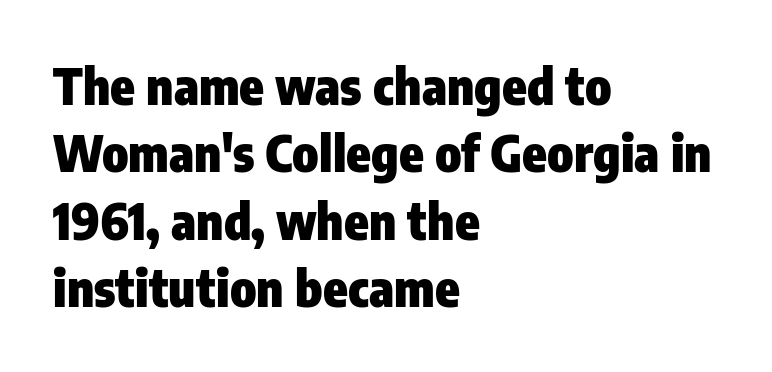
{"serif": "no", "italic": "no", "bold": "yes", "weight": "heavy", "width": "condensed", "stroke_contrast": "low", "x_height": "medium", "monospaced": "no", "underline": "no", "align": "left", "line_spacing": "normal", "line_spacing_ratio": 1.35, "letter_spacing": "normal", "letter_spacing_em": 0.0, "glyph_px": 50}
